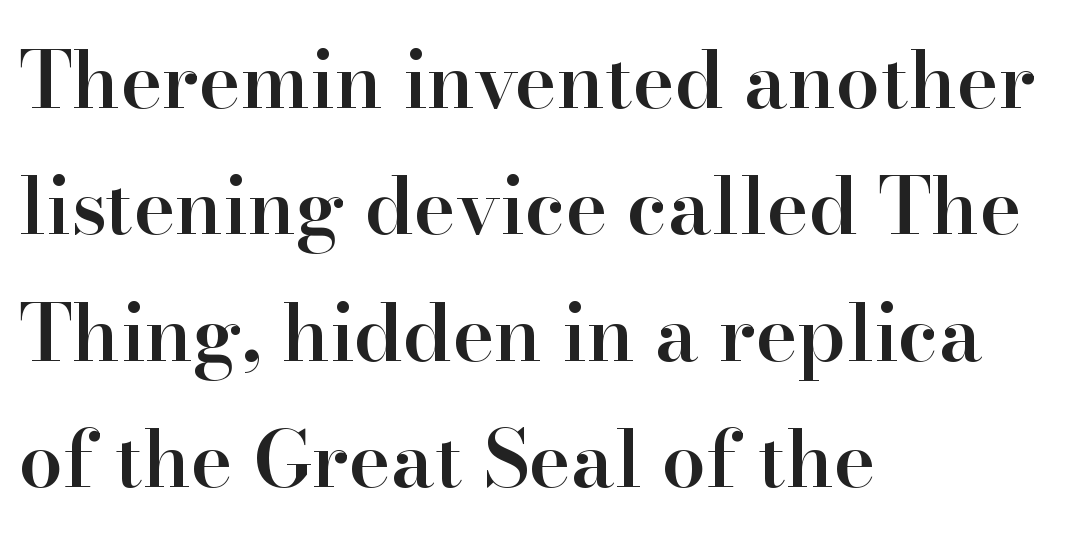
The image shows 79 px semibold serif type, upright; set left-aligned, normal line spacing (1.6x), normal letter spacing, not underlined; high stroke contrast and a small x-height.
